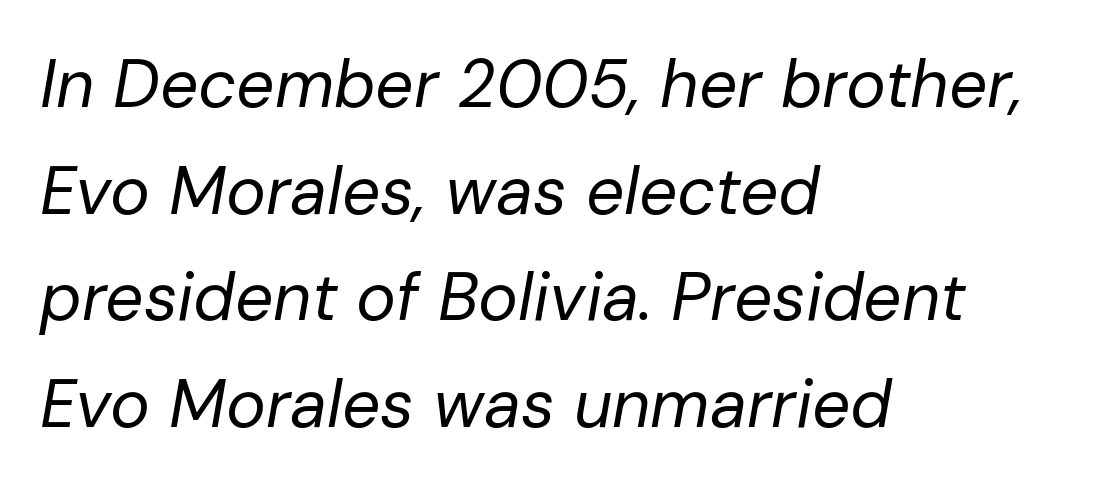
Typeset ragged right — the left edge is the straight one. Each letter keeps its own natural width here, so spacing adapts to shape. Tracking here is standard; glyphs follow each other at the usual distance. On a weight scale, this lands at 450 or below. Notice how the stems are inclined rather than vertical — that's the hallmark of italics.
